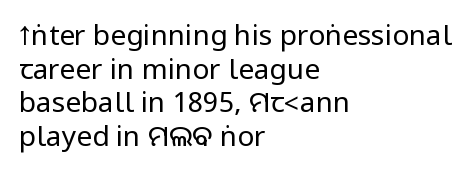
{"serif": "no", "italic": "no", "bold": "no", "weight": "regular", "width": "condensed", "stroke_contrast": "low", "underline": "no", "align": "left", "line_spacing_ratio": 1.2, "letter_spacing": "normal", "letter_spacing_em": 0.0, "glyph_px": 28}
